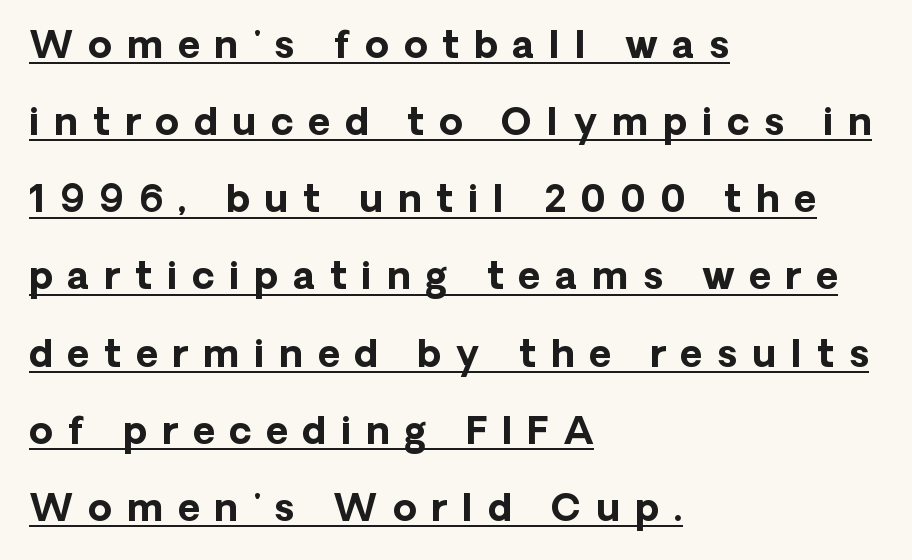
These lines are rendered in a variable-pitch font. The line texture is sparse and dotted thanks to wide tracking. Looks like someone drew a line under every word here. You can tell from the bare stems that sans-serif type was used.
